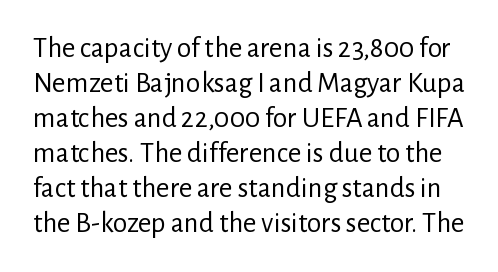
Compared with typical body copy, the letter spacing here is the same. Spacing verdict: proportional, widths tailored to each character. A sans-serif font was chosen for this passage. You can tell it's not italic because the verticals are truly vertical. A bare baseline throughout the passage. Weight: regular or lighter.
